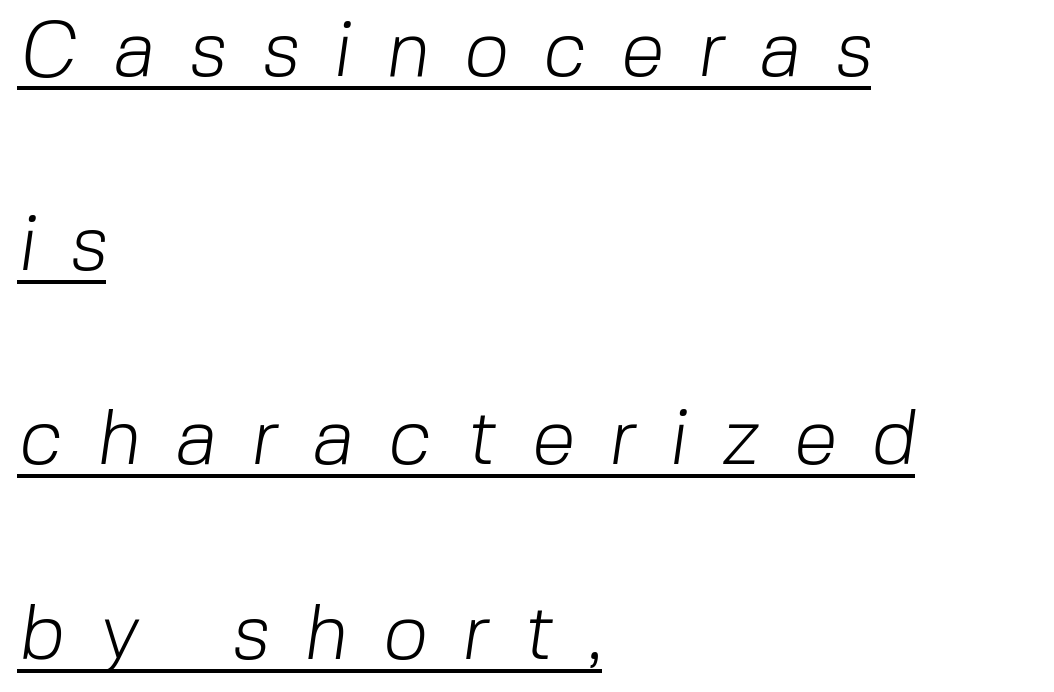
The image shows 78 px light sans-serif type; set left-aligned, loose line spacing (2.49x), unusually wide letter spacing (+0.45 em), underlined; low stroke contrast and a medium x-height.
